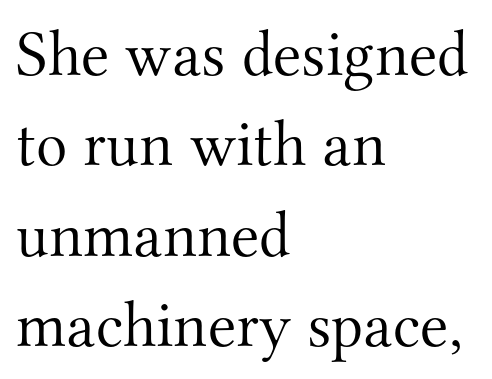
The image shows 65 px light serif type, upright; set left-aligned, normal line spacing (1.39x), normal letter spacing, not underlined; medium stroke contrast and a small x-height.
